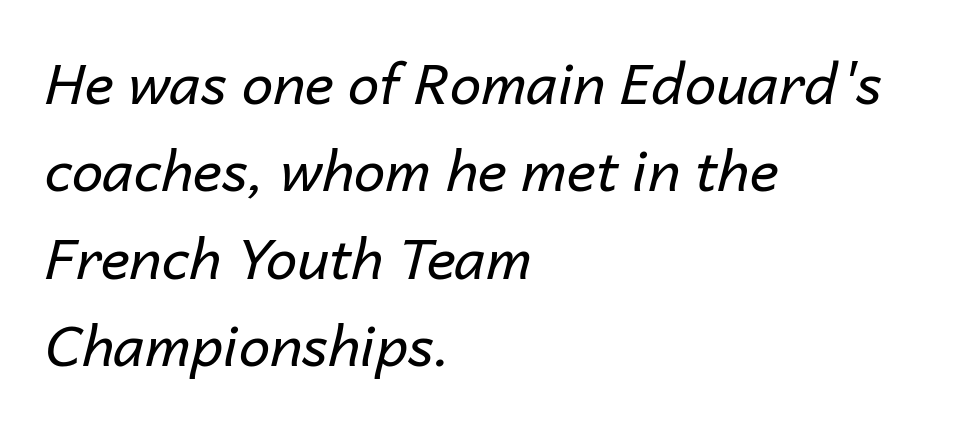
Q: Is the text bold? A: No.
Q: Is the text italic (slanted)? A: Yes, it leans right by about 14 degrees.
Q: Is the text underlined? A: No.
Q: How is the paragraph aligned? A: Left-aligned.
Q: Is the spacing between letters normal or unusually wide? A: Normal.
Q: Is the spacing between lines tight, normal or loose? A: Normal.
Q: Width (condensed, normal, or wide)? A: Normal.
Q: Stroke contrast? A: Low.
Q: x-height? A: Medium.
Q: Monospaced? A: No.
